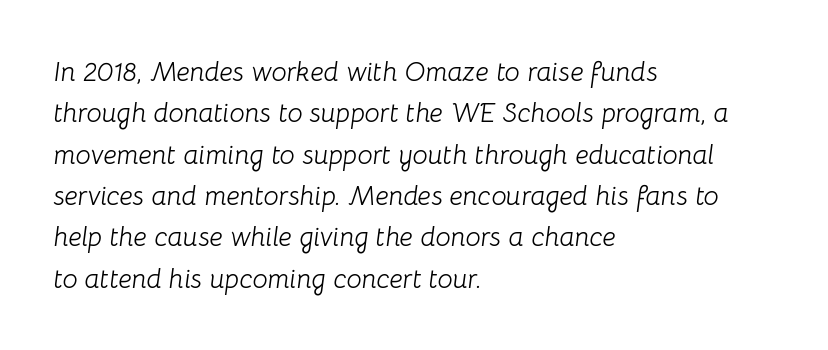
{"italic": "yes", "lean": "right", "slant_degrees": 8, "bold": "no", "underline": "no", "align": "left", "line_spacing": "normal", "line_spacing_ratio": 1.53, "letter_spacing": "normal", "letter_spacing_em": 0.0, "glyph_px": 27}
